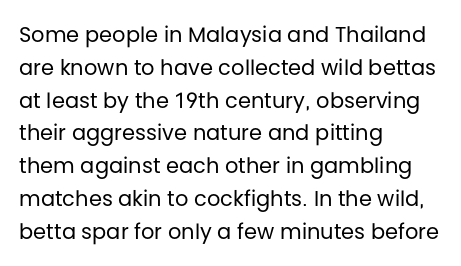
Upright lettering throughout. The rows are spaced the way most documents space them. These lines stack with their left ends in a neat column. The space beneath each line is pristine and unruled. This sample uses plain, unmodified letter spacing. Stem width sits at or under what a default text font uses.
